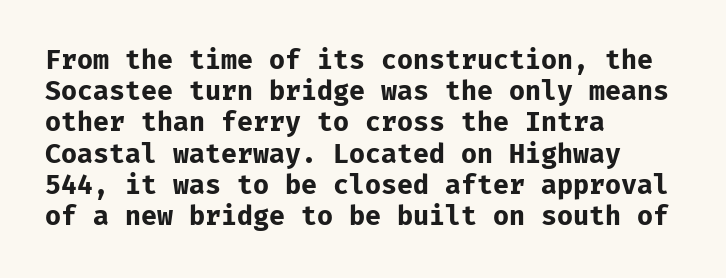
The image shows 26 px bold type, upright; set left-aligned, line spacing 1.2x, normal letter spacing, not underlined.
